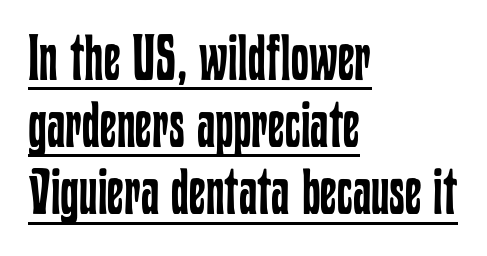
Q: Is the text bold? A: No.
Q: Is the text italic (slanted)? A: No, it is upright.
Q: Is the text underlined? A: Yes.
Q: How is the paragraph aligned? A: Left-aligned.
Q: Is the spacing between letters normal or unusually wide? A: Normal.
Q: Is the spacing between lines tight, normal or loose? A: Tight.
Q: Width (condensed, normal, or wide)? A: Condensed.
Q: Stroke contrast? A: Low.
Q: x-height? A: Medium.
Q: Monospaced? A: No.
